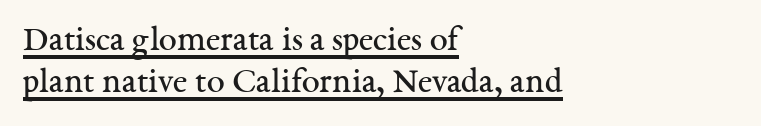
{"serif": "yes", "italic": "no", "bold": "no", "weight": "regular", "width": "normal", "stroke_contrast": "medium", "x_height": "medium", "monospaced": "no", "underline": "yes", "align": "left", "line_spacing_ratio": 1.17, "letter_spacing": "normal", "letter_spacing_em": 0.0, "glyph_px": 36}
